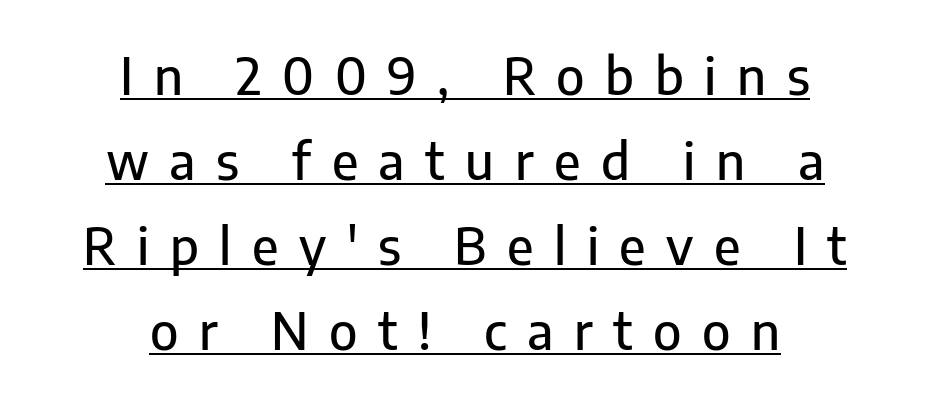
Q: Is the text italic (slanted)? A: No, it is upright.
Q: Is the typeface a serif or a sans-serif typeface? A: Sans-serif.
Q: Is the text underlined? A: Yes.
Q: How is the paragraph aligned? A: Centered.
Q: Is the spacing between letters normal or unusually wide? A: Unusually wide.
Q: Is the spacing between lines tight, normal or loose? A: Normal.
Q: Width (condensed, normal, or wide)? A: Normal.
Q: Stroke contrast? A: Low.
Q: x-height? A: Medium.
Q: Monospaced? A: No.
